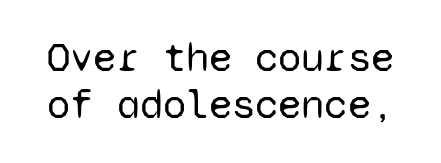
{"serif": "no", "italic": "no", "bold": "no", "weight": "regular", "width": "normal", "stroke_contrast": "low", "x_height": "medium", "monospaced": "yes", "underline": "no", "line_spacing": "tight", "line_spacing_ratio": 1.13, "letter_spacing": "normal", "letter_spacing_em": 0.0, "glyph_px": 42}
